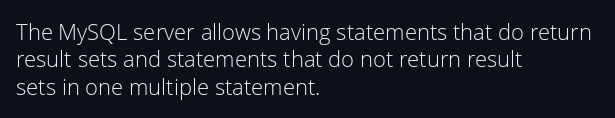
Q: Is the text bold? A: No.
Q: Is the text italic (slanted)? A: No, it is upright.
Q: Is the text underlined? A: No.
Q: How is the paragraph aligned? A: Left-aligned.
Q: Is the spacing between letters normal or unusually wide? A: Normal.
Q: Is the spacing between lines tight, normal or loose? A: Normal.
